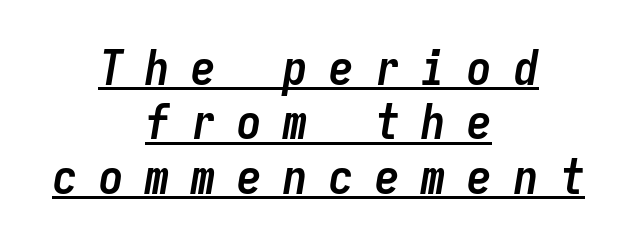
The image shows 49 px semibold, condensed type, italic (leaning right), monospaced; set centered, tight line spacing (1.11x), unusually wide letter spacing (+0.44 em), underlined; low stroke contrast and a medium x-height.
